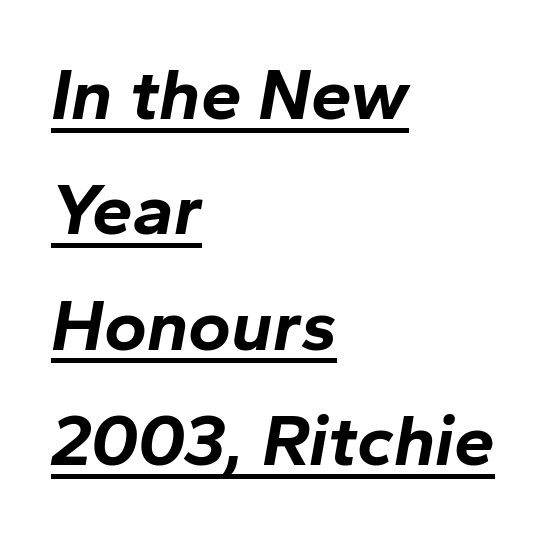
The image shows 73 px bold type, italic (leaning right); set left-aligned, normal line spacing (1.58x), normal letter spacing, underlined; low stroke contrast and a medium x-height.
